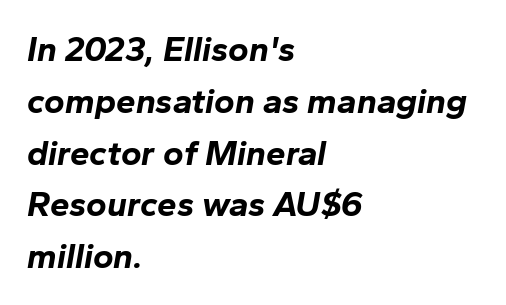
Q: Is the text bold? A: Yes.
Q: Is the text italic (slanted)? A: Yes, it leans right by about 10 degrees.
Q: Is the text underlined? A: No.
Q: How is the paragraph aligned? A: Left-aligned.
Q: Is the spacing between letters normal or unusually wide? A: Normal.
Q: Is the spacing between lines tight, normal or loose? A: Normal.
Q: Width (condensed, normal, or wide)? A: Normal.
Q: Stroke contrast? A: Low.
Q: x-height? A: Medium.
Q: Monospaced? A: No.
